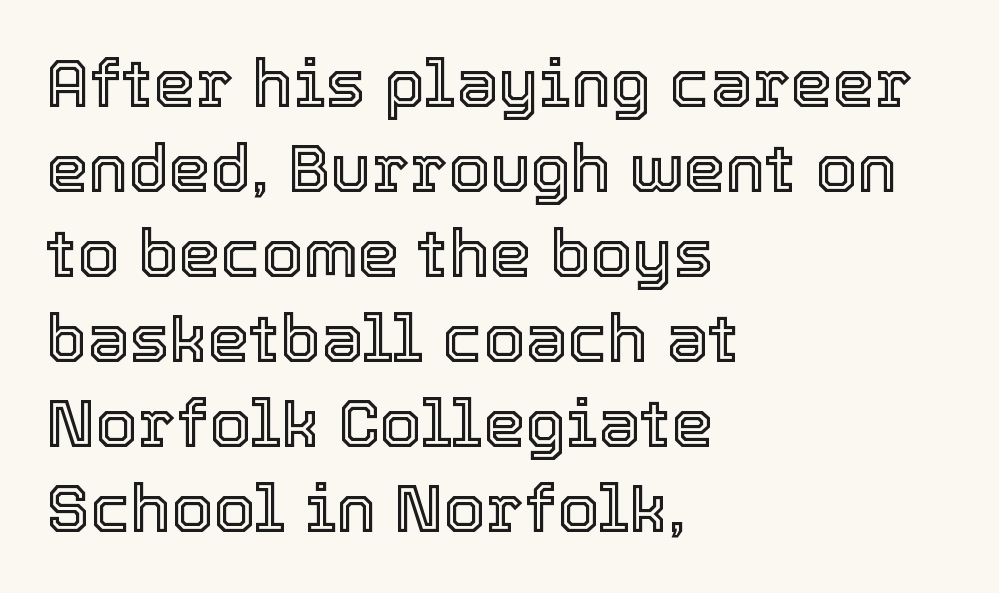
{"italic": "no", "width": "normal", "x_height": "medium", "monospaced": "no", "underline": "no", "align": "left", "line_spacing": "normal", "line_spacing_ratio": 1.27, "letter_spacing": "normal", "letter_spacing_em": 0.0, "glyph_px": 67}
